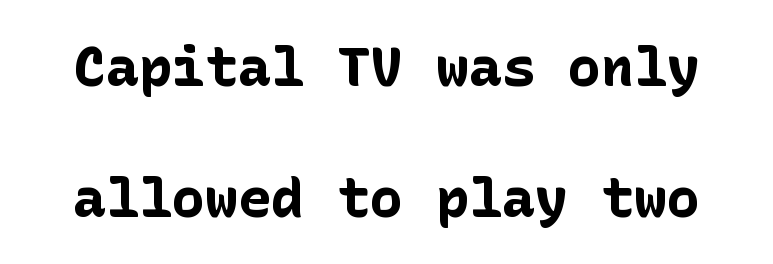
The image shows 55 px bold sans-serif type, upright; set loose line spacing (2.38x), normal letter spacing, not underlined; low stroke contrast and a medium x-height.
